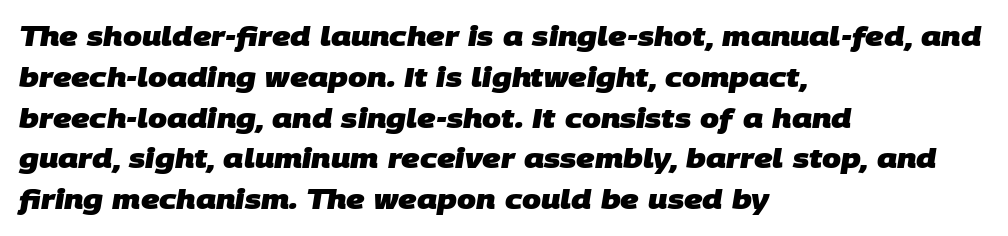
The image shows 27 px bold type; set left-aligned, normal line spacing (1.51x), normal letter spacing, not underlined.
